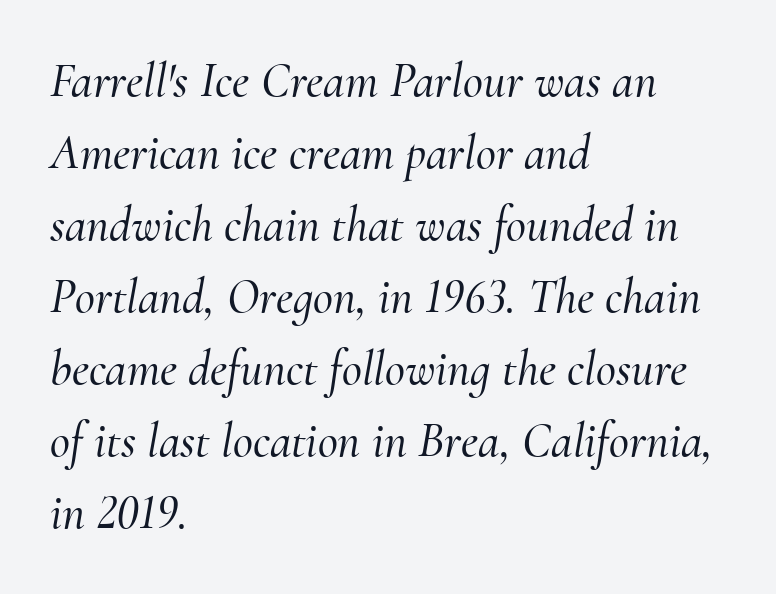
{"serif": "yes", "italic": "yes", "lean": "right", "slant_degrees": 10, "width": "normal", "stroke_contrast": "medium", "x_height": "small", "monospaced": "no", "underline": "no", "align": "left", "line_spacing": "normal", "line_spacing_ratio": 1.47, "letter_spacing": "normal", "letter_spacing_em": 0.0, "glyph_px": 49}
